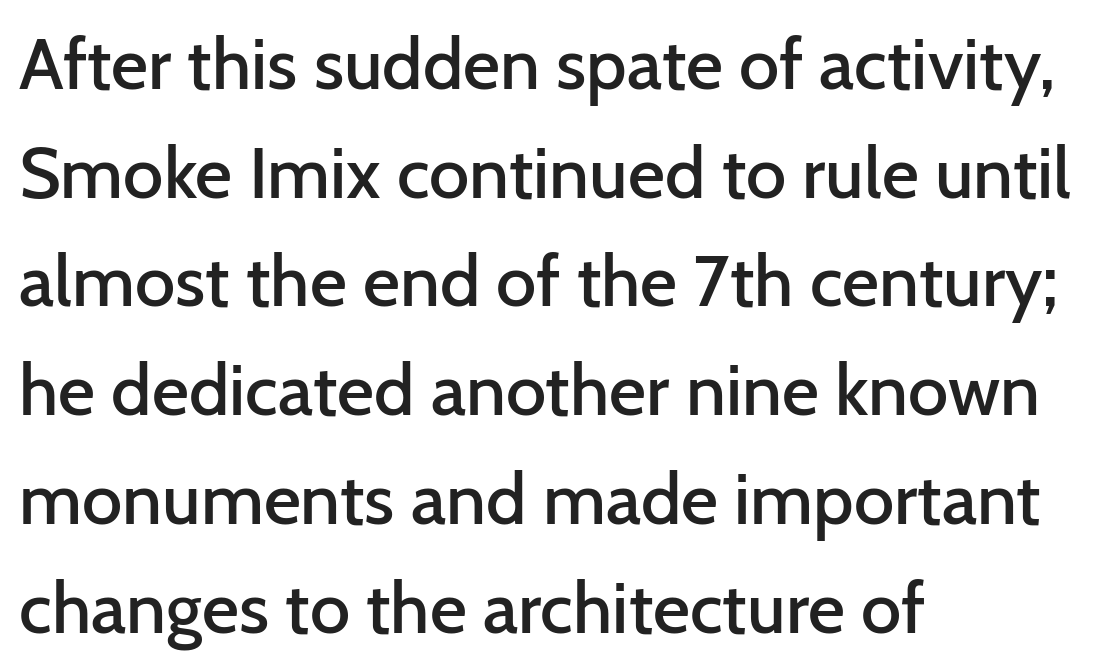
Letters rest on an invisible, unmarked baseline. This sample uses plain, unmodified letter spacing. Is this a sans? Yes — the strokes have no serifs. Teacher's note: observe the even left margin — that is flush-left alignment.
